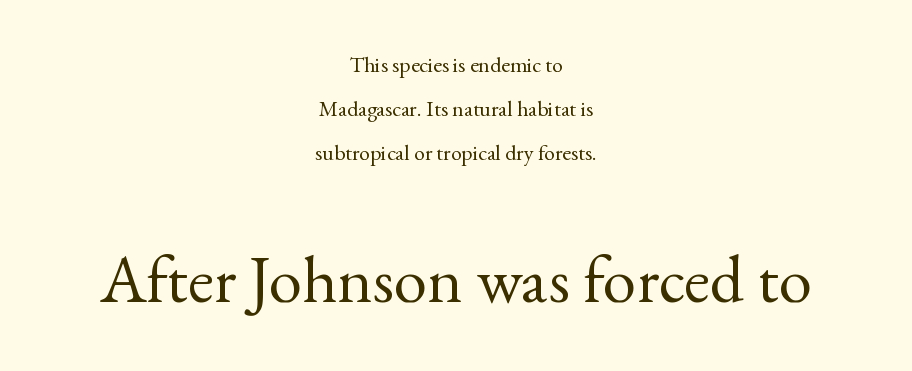
The letterforms sit shoulder to shoulder at normal distance. A typesetter would call this proportional, since set widths differ per character. Layout note: lines centered. The characters are drawn with everyday or finer stroke widths.
